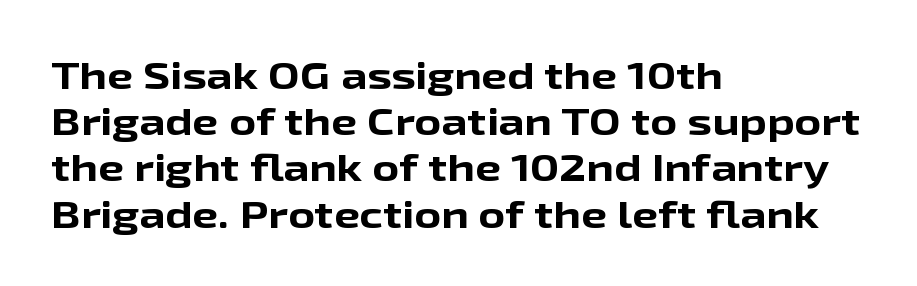
I'd describe the lettering as bold — thick and assertive. The space beneath each line is pristine and unruled. These lines are rendered in a variable-pitch font. Is there any slant? The stems are plumb. Horizontal alignment here is leftward, the default for most running prose. One glance says typical: line gaps are just what's usual.
